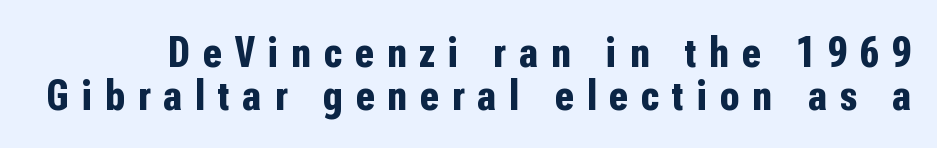
Q: Is the text bold? A: Yes.
Q: Is the text italic (slanted)? A: No, it is upright.
Q: Is the typeface a serif or a sans-serif typeface? A: Sans-serif.
Q: Is the text underlined? A: No.
Q: Is the spacing between letters normal or unusually wide? A: Unusually wide.
Q: Is the spacing between lines tight, normal or loose? A: Tight.
Q: Width (condensed, normal, or wide)? A: Condensed.
Q: Stroke contrast? A: Low.
Q: x-height? A: Medium.
Q: Monospaced? A: No.
